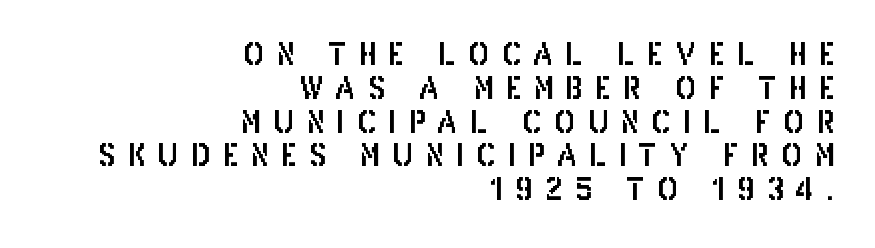
It's the straight-up-and-down kind of type. Grotesque or geometric, the face here clearly has no serifs. This rendering features lettering with no underline. The rendering inserts visible extra space after every character. Does the leading feel generous? Not at all — it's pinched. These lines are rendered in a variable-pitch font.
